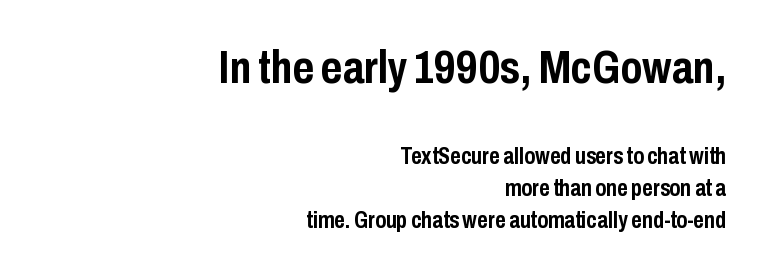
Is this a sans? Yes — the strokes have no serifs. This rendering leaves character spacing at its baseline value. Alignment: flush right. Rule under the text: the space is simply empty.
